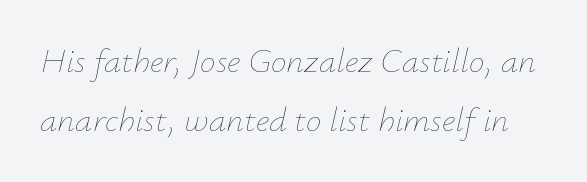
{"italic": "yes", "lean": "right", "slant_degrees": 12, "bold": "no", "weight": "thin", "width": "normal", "stroke_contrast": "low", "x_height": "small", "monospaced": "no", "underline": "no", "line_spacing": "normal", "line_spacing_ratio": 1.68, "letter_spacing": "normal", "letter_spacing_em": 0.0, "glyph_px": 35}
